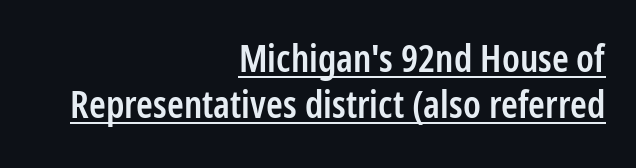
You can tell it's not italic because the verticals are truly vertical. You could call the tracking neutral — neither tight nor loose. The text was rendered using a sans face with plain stroke endings. Typesetter's note: demi weight, one step under bold. Proportional: the letters do not fall into vertical columns. Line endings align vertically; line beginnings do not.
